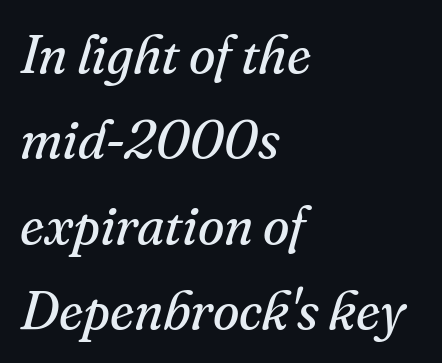
Students, note that the glyphs here touch the page at normal intervals. The font family rendered here belongs to the serif group. Heft: none added — not bold. Yep, that's italic — everything's leaning.
